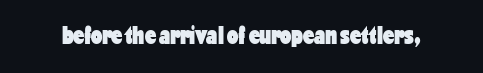
Q: Is the text bold? A: Yes.
Q: Is the text italic (slanted)? A: No, it is upright.
Q: Is the text underlined? A: No.
Q: Is the spacing between letters normal or unusually wide? A: Normal.
